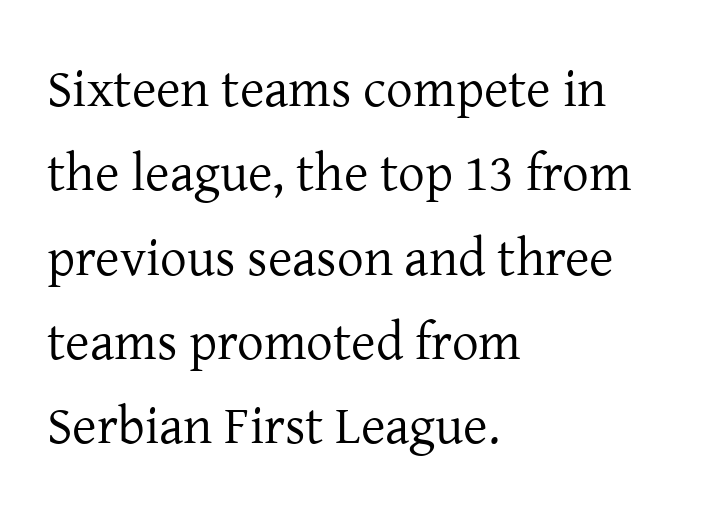
{"serif": "yes", "italic": "no", "bold": "no", "weight": "regular", "width": "normal", "stroke_contrast": "low", "x_height": "medium", "monospaced": "no", "underline": "no", "align": "left", "line_spacing": "normal", "line_spacing_ratio": 1.59, "letter_spacing": "normal", "letter_spacing_em": 0.0, "glyph_px": 53}
